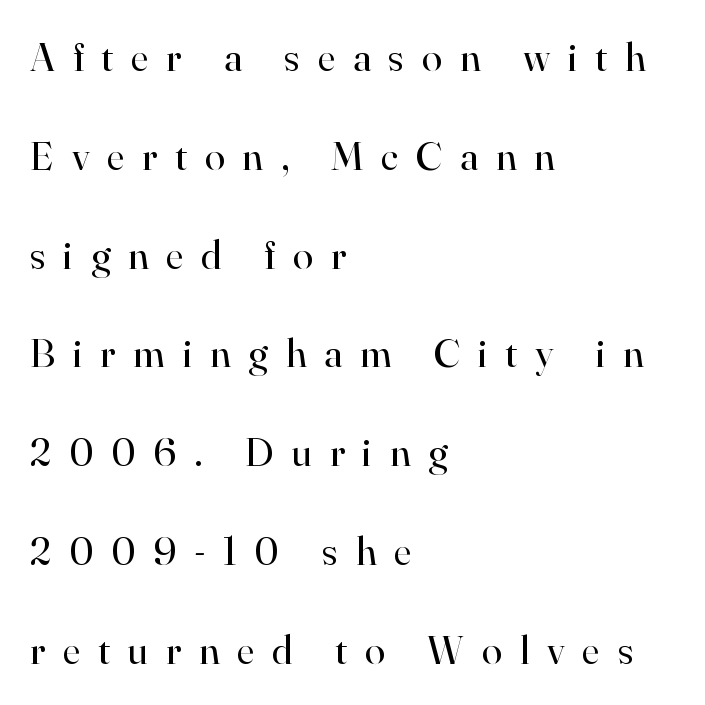
A typesetter would call this proportional, since set widths differ per character. Between one letter and the next there's a generous, obvious gap. Does the leading feel generous? Absolutely, it's lavish. A serif font was chosen for this passage. Each stroke keeps to a modest, everyday thickness or less. The setting favours the left margin, as ordinary paragraphs usually do.
